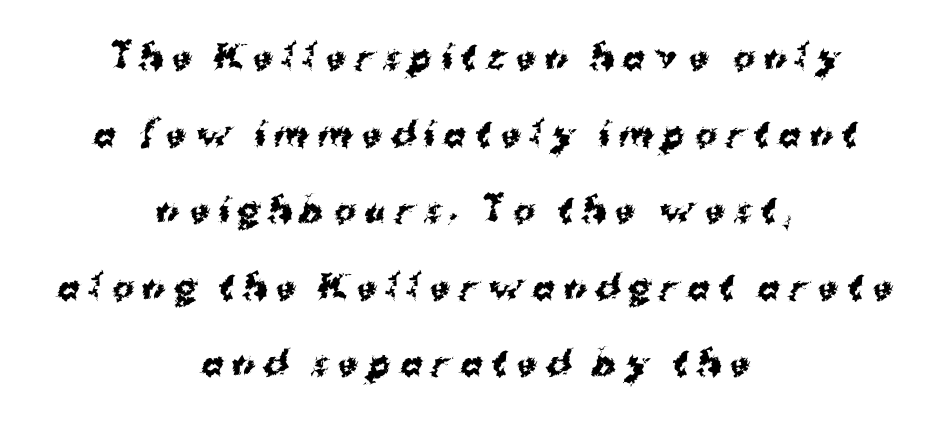
{"serif": "no", "bold": "yes", "weight": "bold", "width": "normal", "stroke_contrast": "medium", "x_height": "medium", "monospaced": "no", "underline": "no", "align": "center", "line_spacing": "loose", "line_spacing_ratio": 2.32, "letter_spacing": "wide", "letter_spacing_em": 0.27, "glyph_px": 33}
